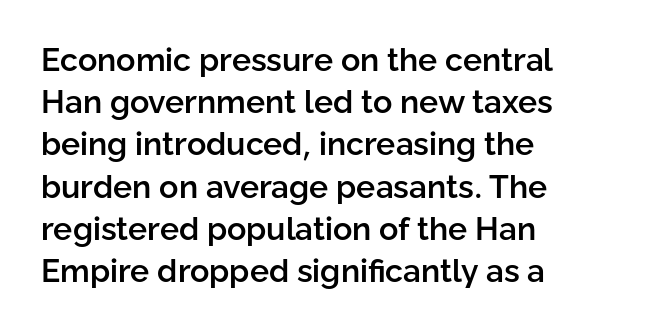
{"serif": "no", "italic": "no", "bold": "semi", "weight": "semibold", "width": "normal", "stroke_contrast": "low", "x_height": "medium", "monospaced": "no", "underline": "no", "align": "left", "line_spacing": "normal", "line_spacing_ratio": 1.32, "letter_spacing": "normal", "letter_spacing_em": 0.0, "glyph_px": 32}
